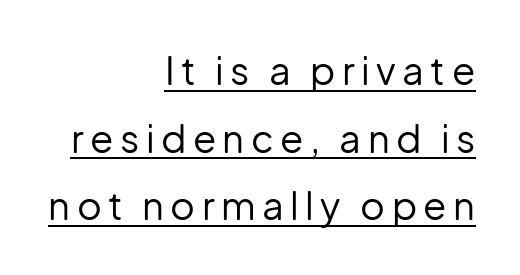
The image shows 38 px regular-weight sans-serif type, upright; set right-aligned, line spacing 1.78x, underlined; low stroke contrast and a medium x-height.
